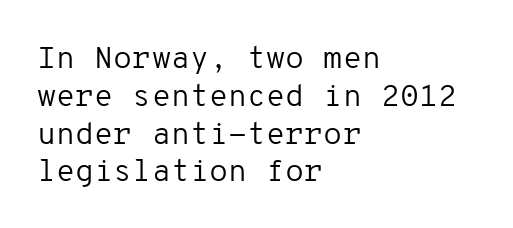
{"serif": "no", "italic": "no", "bold": "no", "weight": "regular", "width": "normal", "stroke_contrast": "low", "x_height": "medium", "monospaced": "yes", "underline": "no", "align": "left", "line_spacing_ratio": 1.22, "letter_spacing": "normal", "letter_spacing_em": 0.0, "glyph_px": 31}
